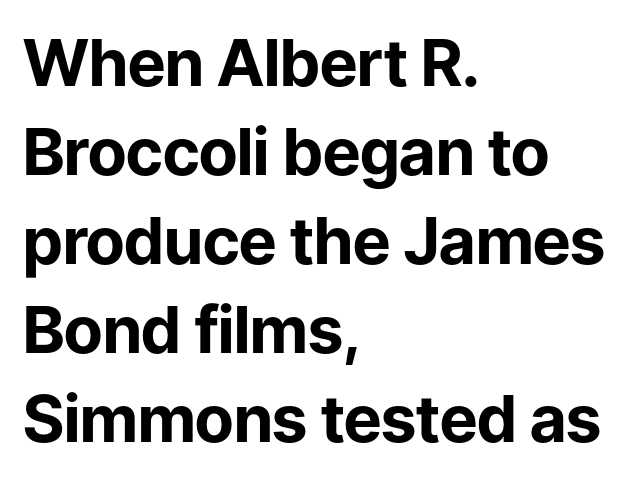
The image shows 65 px bold sans-serif type, upright; set left-aligned, normal line spacing (1.37x), normal letter spacing, not underlined; low stroke contrast and a medium x-height.
